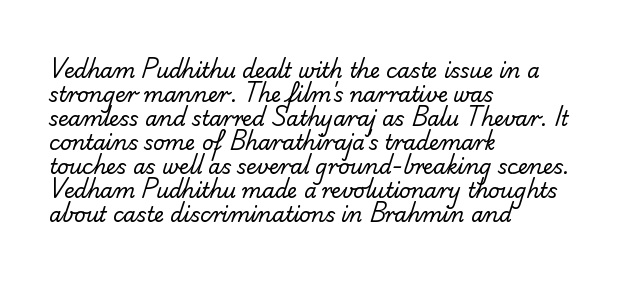
The strokes are not fattened; the text isn't bold. All the whitespace from short lines collects on the right. Nobody touched the tracking dial on this one. The glyphs are unaccompanied by any horizontal stroke below them.
